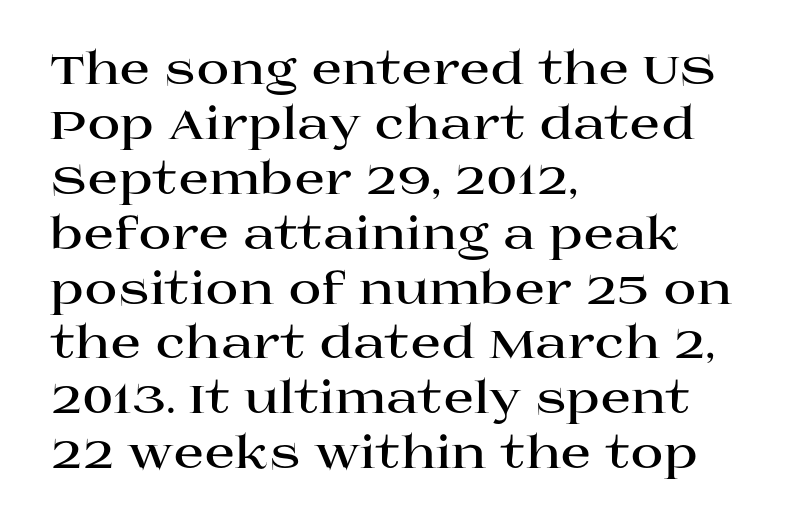
The image shows 45 px bold, wide serif type, upright; set left-aligned, line spacing 1.22x, normal letter spacing, not underlined; high stroke contrast and a large x-height.
